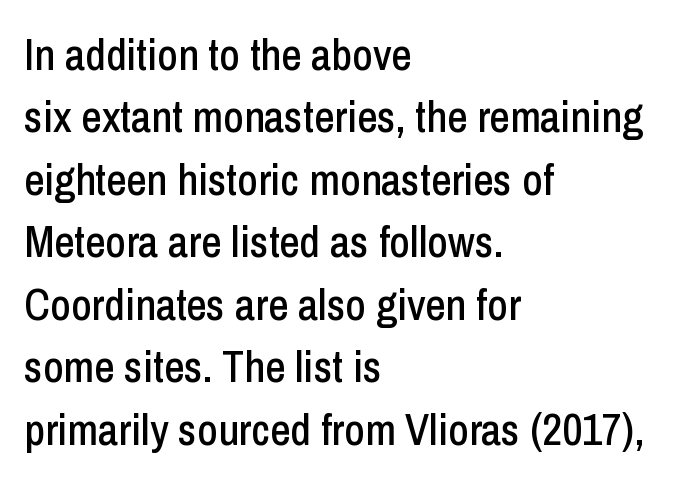
{"serif": "no", "italic": "no", "width": "condensed", "stroke_contrast": "low", "x_height": "medium", "monospaced": "no", "underline": "no", "align": "left", "line_spacing": "normal", "line_spacing_ratio": 1.42, "letter_spacing": "normal", "letter_spacing_em": 0.0, "glyph_px": 44}
